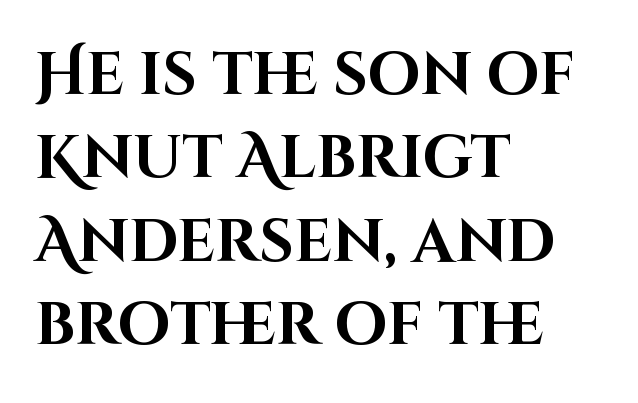
The image shows 60 px bold sans-serif type, upright; set left-aligned, normal line spacing (1.39x), normal letter spacing, not underlined; high stroke contrast and a large x-height.
